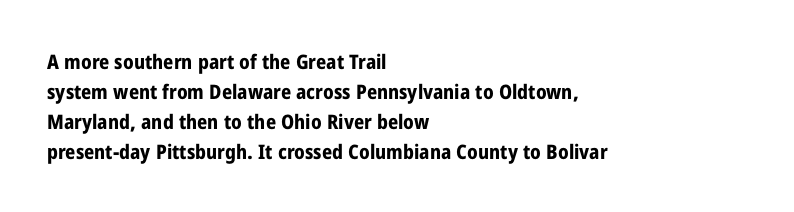
Q: Is the text bold? A: Yes.
Q: Is the text italic (slanted)? A: No, it is upright.
Q: Is the text underlined? A: No.
Q: How is the paragraph aligned? A: Left-aligned.
Q: Is the spacing between letters normal or unusually wide? A: Normal.
Q: Is the spacing between lines tight, normal or loose? A: Normal.
